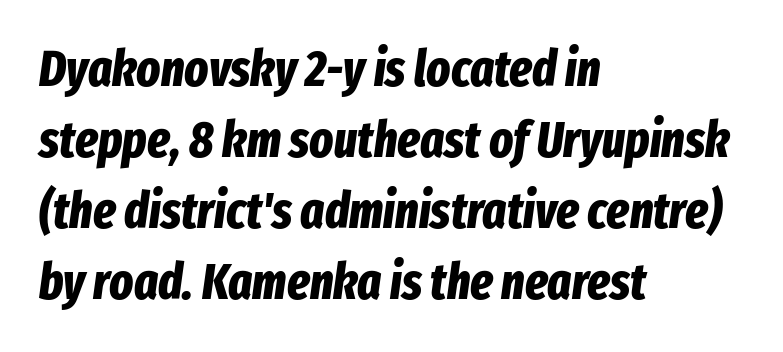
The image shows 50 px bold, condensed type, italic (leaning right); set left-aligned, normal line spacing (1.42x), normal letter spacing, not underlined; low stroke contrast and a medium x-height.
